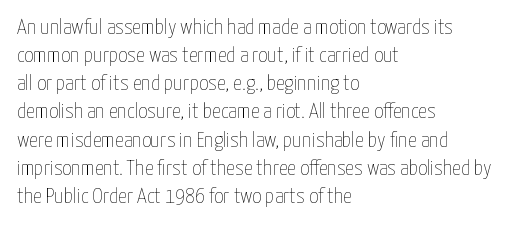
Q: Is the text bold? A: No.
Q: Is the text italic (slanted)? A: No, it is upright.
Q: Is the text underlined? A: No.
Q: How is the paragraph aligned? A: Left-aligned.
Q: Is the spacing between letters normal or unusually wide? A: Normal.
Q: Is the spacing between lines tight, normal or loose? A: Normal.
